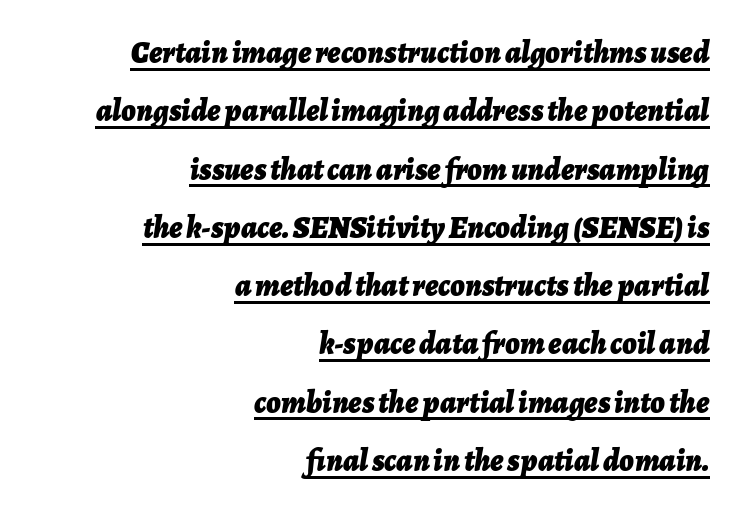
Q: Is the text bold? A: Yes.
Q: Is the text italic (slanted)? A: Yes, it leans right by about 7 degrees.
Q: Is the text underlined? A: Yes.
Q: How is the paragraph aligned? A: Right-aligned.
Q: Is the spacing between letters normal or unusually wide? A: Normal.
Q: Width (condensed, normal, or wide)? A: Normal.
Q: Stroke contrast? A: Low.
Q: x-height? A: Medium.
Q: Monospaced? A: No.
